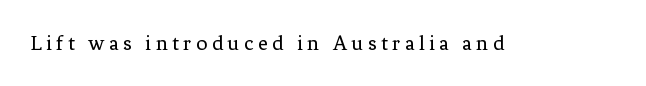
{"italic": "no", "bold": "no", "underline": "no", "letter_spacing": "wide", "letter_spacing_em": 0.2, "glyph_px": 22}
